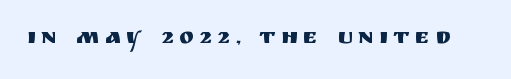
{"italic": "no", "underline": "no", "letter_spacing": "wide", "letter_spacing_em": 0.26, "glyph_px": 22}
